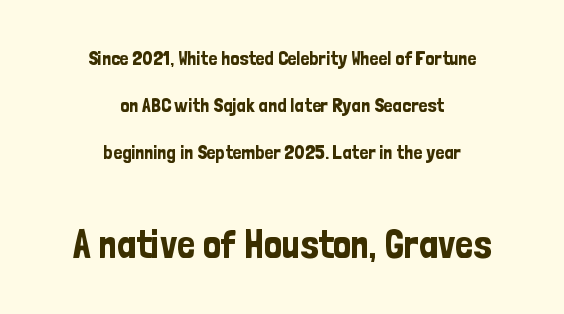
You get the small type first, then a jump to larger type. This rendering leaves character spacing at its baseline value. The letters carry no serifs — their stems end cleanly without finishing strokes. The axis of the letterforms is exactly vertical. Does the copy run flush right? No — it is centered line by line. The rendering uses natural spacing where letterforms have individual widths.
